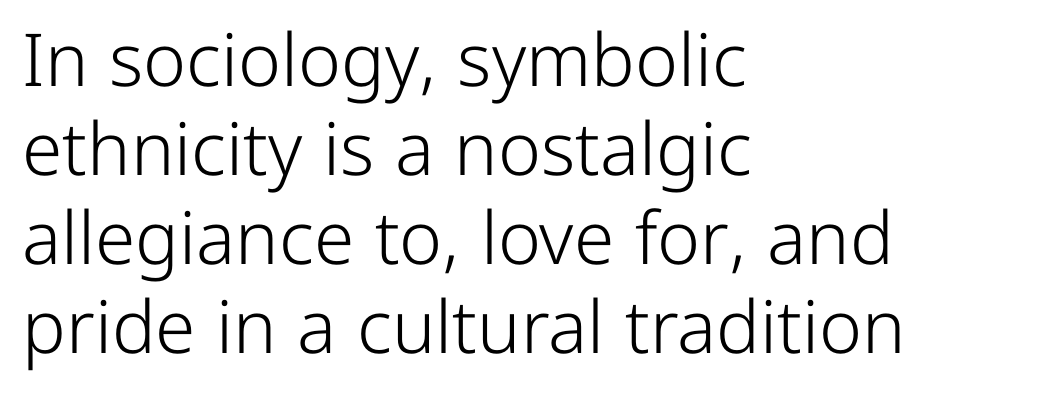
Q: Is the text bold? A: No.
Q: Is the text italic (slanted)? A: No, it is upright.
Q: Is the typeface a serif or a sans-serif typeface? A: Sans-serif.
Q: Is the text underlined? A: No.
Q: How is the paragraph aligned? A: Left-aligned.
Q: Is the spacing between letters normal or unusually wide? A: Normal.
Q: Width (condensed, normal, or wide)? A: Normal.
Q: Stroke contrast? A: Low.
Q: x-height? A: Medium.
Q: Monospaced? A: No.
